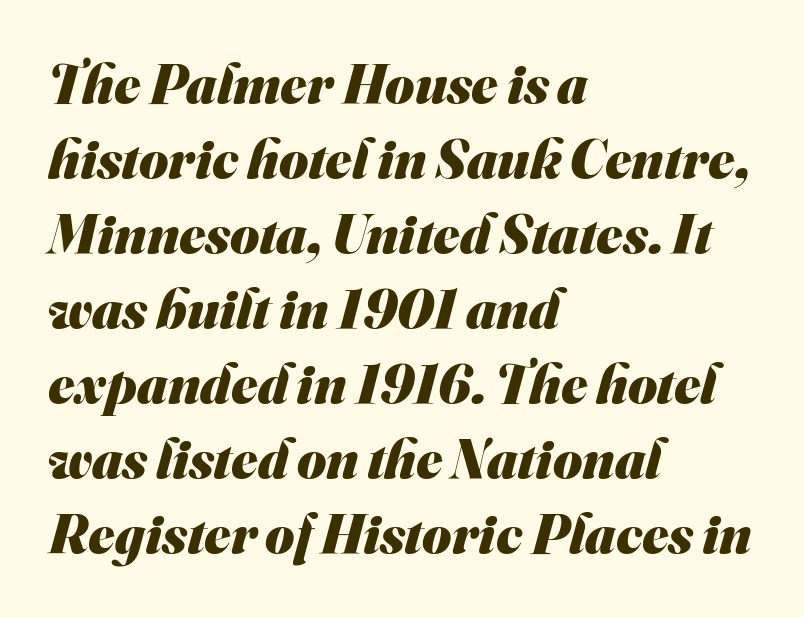
{"serif": "no", "bold": "yes", "weight": "heavy", "width": "normal", "stroke_contrast": "medium", "x_height": "small", "monospaced": "no", "underline": "no", "align": "left", "line_spacing": "normal", "line_spacing_ratio": 1.34, "letter_spacing": "normal", "letter_spacing_em": 0.0, "glyph_px": 56}
